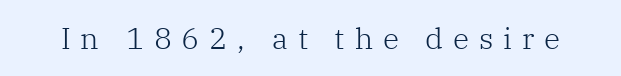
Compared with typical body copy, the letter spacing here is much looser. The letters look calm and open, with moderate or lighter stems. A clean baseline with only descenders dipping below it. This sample has the flowing, uneven cadence of proportional lettering. Is this a sans? No — the strokes have serifs.
